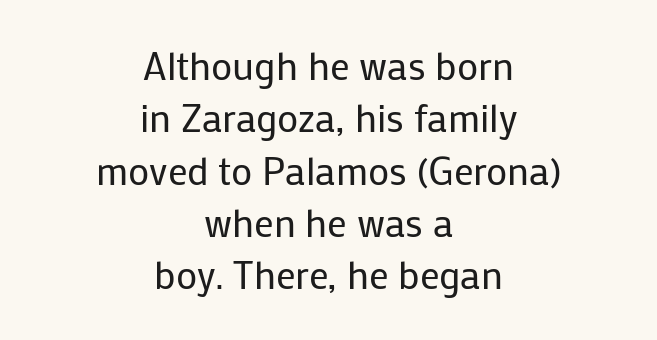
Q: Is the text bold? A: No.
Q: Is the text italic (slanted)? A: No, it is upright.
Q: Is the typeface a serif or a sans-serif typeface? A: Sans-serif.
Q: Is the text underlined? A: No.
Q: How is the paragraph aligned? A: Centered.
Q: Is the spacing between letters normal or unusually wide? A: Normal.
Q: Is the spacing between lines tight, normal or loose? A: Normal.
Q: Width (condensed, normal, or wide)? A: Normal.
Q: Stroke contrast? A: Low.
Q: x-height? A: Medium.
Q: Monospaced? A: No.
